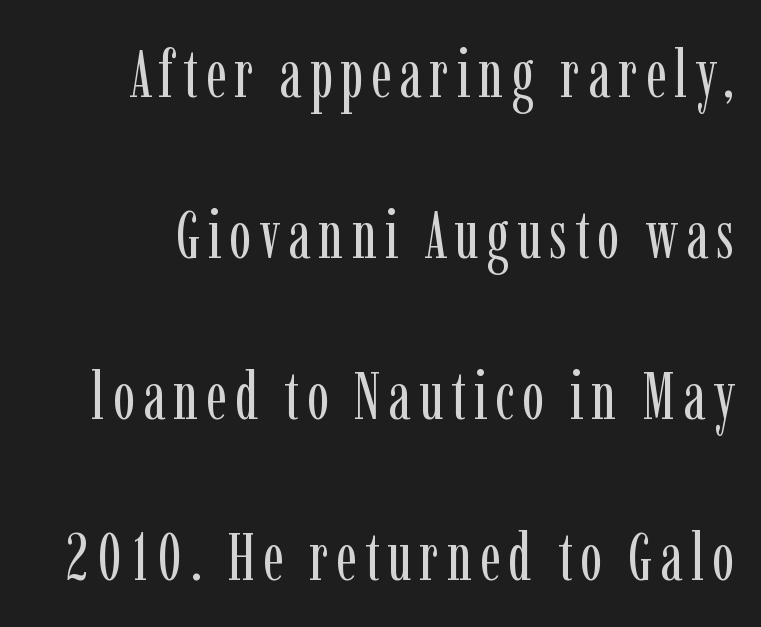
{"serif": "yes", "italic": "no", "bold": "no", "weight": "regular", "width": "condensed", "stroke_contrast": "low", "x_height": "medium", "monospaced": "no", "underline": "no", "line_spacing": "loose", "line_spacing_ratio": 2.44, "glyph_px": 66}
